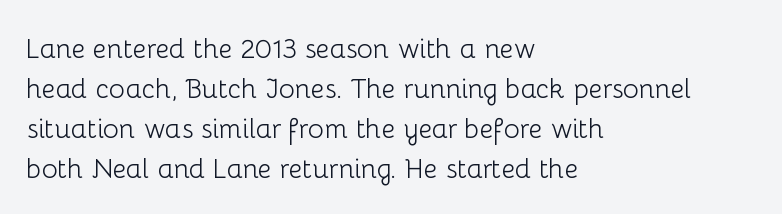
{"italic": "no", "bold": "no", "underline": "no", "align": "left", "line_spacing": "normal", "line_spacing_ratio": 1.48, "letter_spacing": "normal", "letter_spacing_em": 0.0, "glyph_px": 27}
